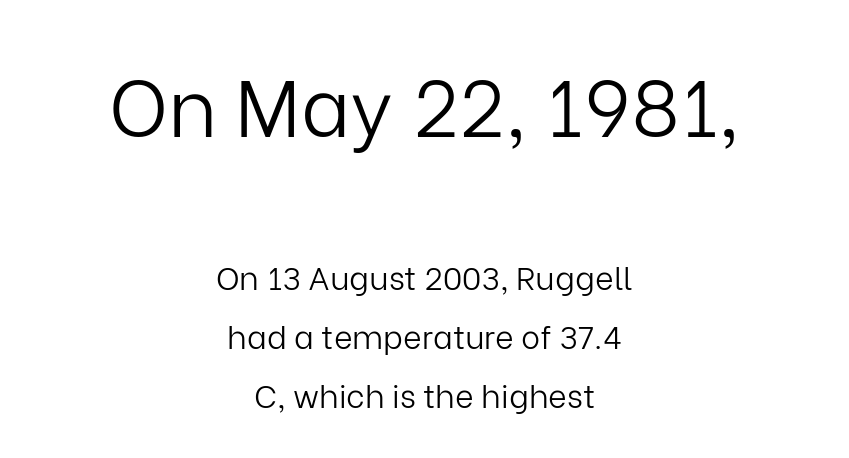
A typesetter would label this face a sans. Each line is balanced around a shared central axis. Is this a heavy cut? Hardly; it is regular or lighter. The type is set solid horizontally, with unmodified tracking. You can tell it's not italic because the verticals are truly vertical.
